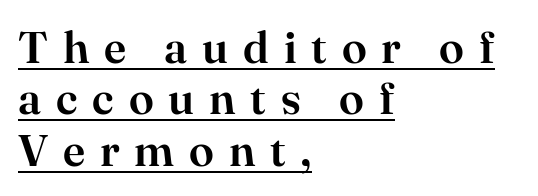
{"serif": "yes", "italic": "no", "width": "normal", "stroke_contrast": "high", "x_height": "small", "monospaced": "no", "underline": "yes", "align": "left", "line_spacing": "tight", "line_spacing_ratio": 1.14, "letter_spacing": "wide", "letter_spacing_em": 0.33, "glyph_px": 45}
